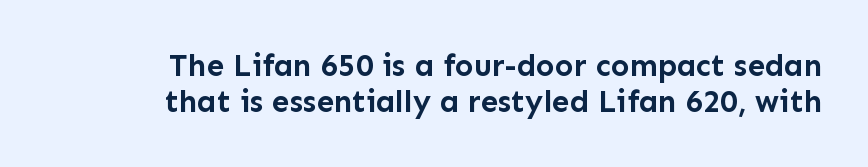
{"serif": "no", "italic": "no", "bold": "yes", "weight": "semibold", "width": "normal", "stroke_contrast": "low", "x_height": "medium", "monospaced": "no", "underline": "no", "align": "right", "line_spacing": "tight", "line_spacing_ratio": 1.15, "letter_spacing": "normal", "letter_spacing_em": 0.0, "glyph_px": 31}
